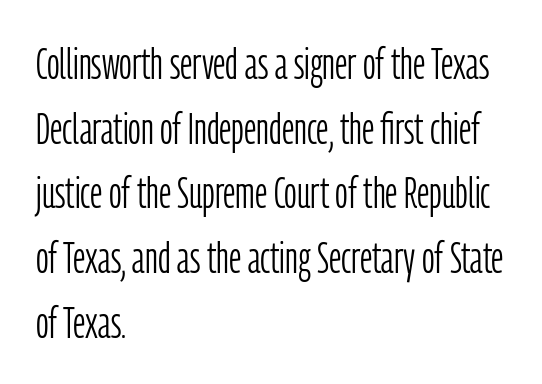
Line starts are locked; line ends wander. Characters remain perfectly vertical along every line. Each letter keeps its own natural width here, so spacing adapts to shape. Each row of text sits above clean, open space. No extra ink here — the face is not bold. The space between consecutive lines is moderate.
